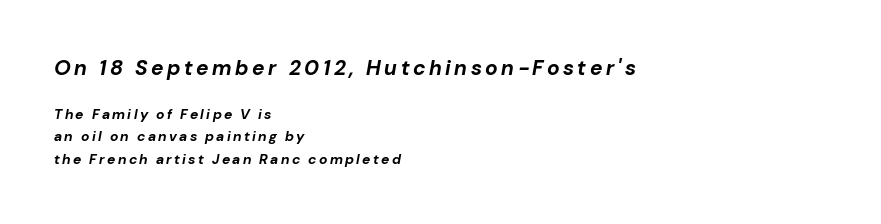
Q: Is the text bold? A: Yes.
Q: Is the text italic (slanted)? A: Yes, it leans right by about 10 degrees.
Q: Is the text underlined? A: No.
Q: How is the paragraph aligned? A: Left-aligned.
Q: Is the spacing between lines tight, normal or loose? A: Normal.
Q: Which block of text is set in a larger size, the first (top) or the second (bottom)? A: The first (top) one.
